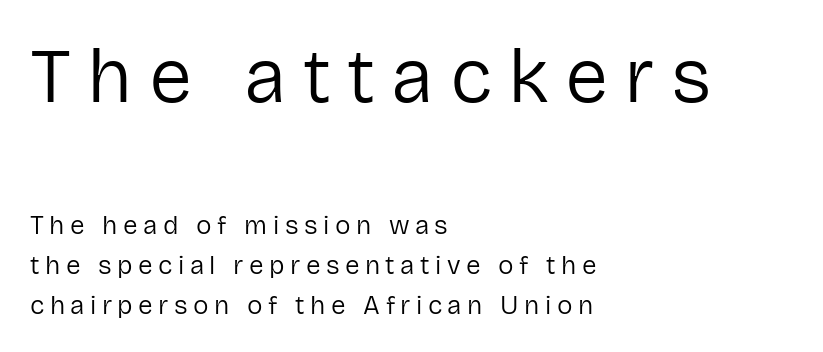
{"serif": "no", "italic": "no", "bold": "no", "weight": "regular", "width": "normal", "stroke_contrast": "low", "x_height": "medium", "monospaced": "no", "underline": "no", "align": "left", "line_spacing": "normal", "line_spacing_ratio": 1.53, "letter_spacing": "wide", "letter_spacing_em": 0.21, "larger_block": "first", "size_ratio": 2.96, "glyph_px": 77}
